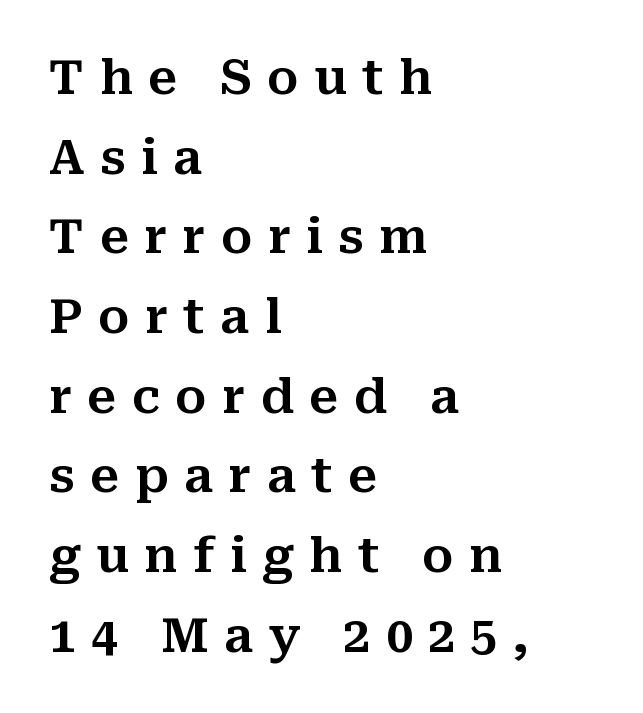
The image shows 48 px serif type, upright; set left-aligned, normal line spacing (1.66x), unusually wide letter spacing (+0.32 em), not underlined; medium stroke contrast and a medium x-height.
